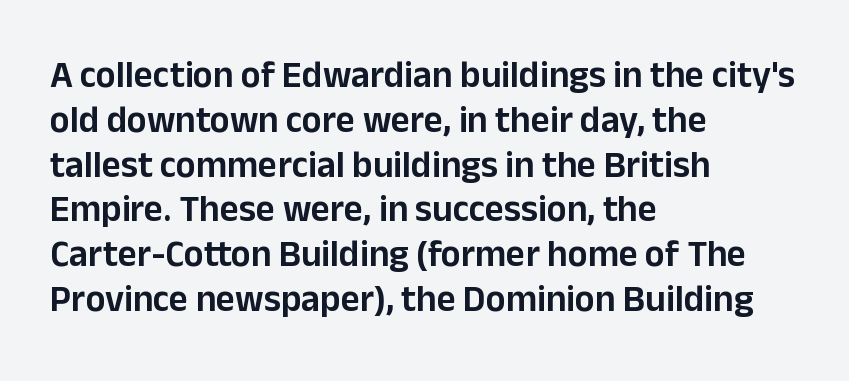
The image shows 37 px sans-serif type, upright; set left-aligned, line spacing 1.21x, normal letter spacing, not underlined; low stroke contrast and a medium x-height.
